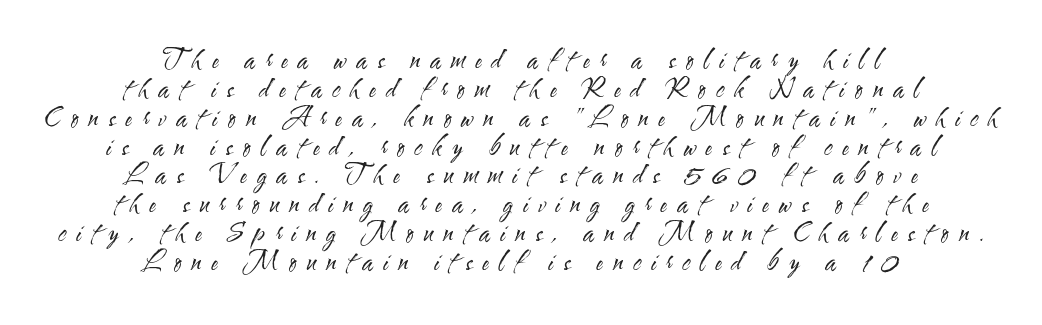
Weight: not bold — regular or lighter. Each new line begins almost immediately beneath the previous one. Reading down the block, each line starts at a different indent, mirrored at its end. Decoration check: the copy has no underline. Substantial extra tracking has been applied to these lines.
